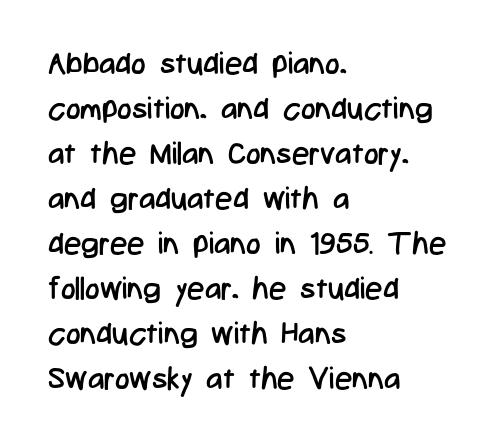
The image shows 31 px regular-weight, condensed sans-serif type, upright; set left-aligned, normal line spacing (1.45x), normal letter spacing, not underlined; low stroke contrast and a medium x-height.
